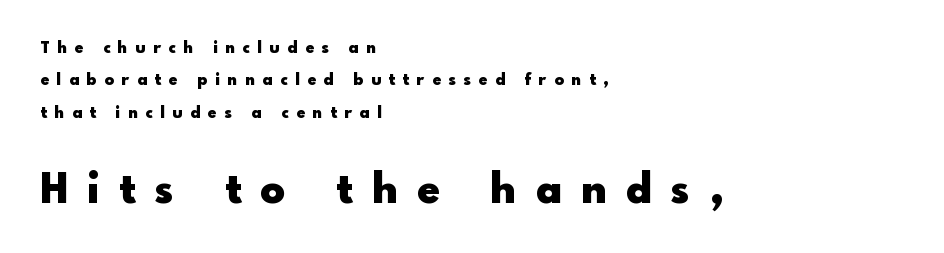
Q: Is the text bold? A: Yes.
Q: Is the text italic (slanted)? A: No, it is upright.
Q: Is the typeface a serif or a sans-serif typeface? A: Sans-serif.
Q: Is the text underlined? A: No.
Q: How is the paragraph aligned? A: Left-aligned.
Q: Is the spacing between letters normal or unusually wide? A: Unusually wide.
Q: Is the spacing between lines tight, normal or loose? A: Loose.
Q: Which block of text is set in a larger size, the first (top) or the second (bottom)? A: The second (bottom) one.
Q: Width (condensed, normal, or wide)? A: Normal.
Q: x-height? A: Small.
Q: Monospaced? A: No.
